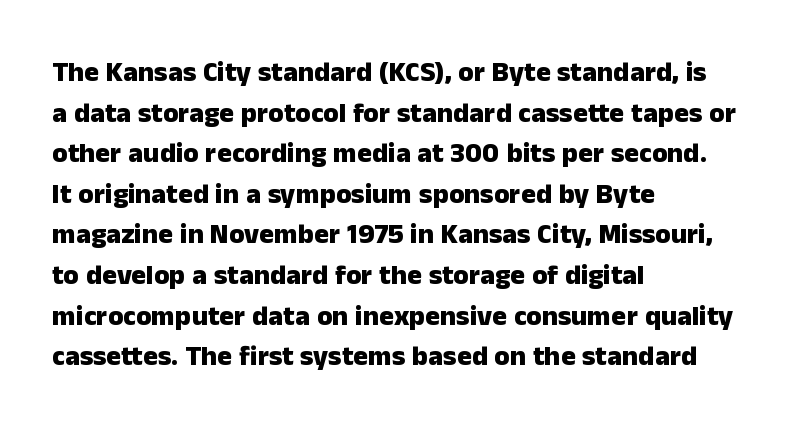
{"serif": "no", "italic": "no", "bold": "yes", "weight": "heavy", "width": "normal", "stroke_contrast": "low", "x_height": "medium", "monospaced": "no", "underline": "no", "align": "left", "line_spacing": "normal", "line_spacing_ratio": 1.45, "letter_spacing": "normal", "letter_spacing_em": 0.0, "glyph_px": 28}
